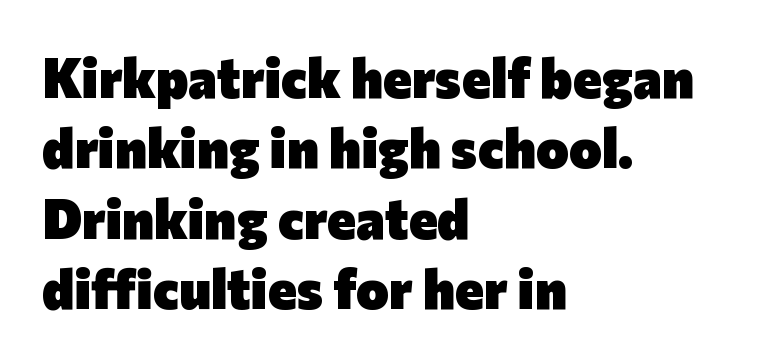
The image shows 55 px heavy sans-serif type, upright; set left-aligned, normal line spacing (1.28x), normal letter spacing, not underlined; low stroke contrast and a medium x-height.
